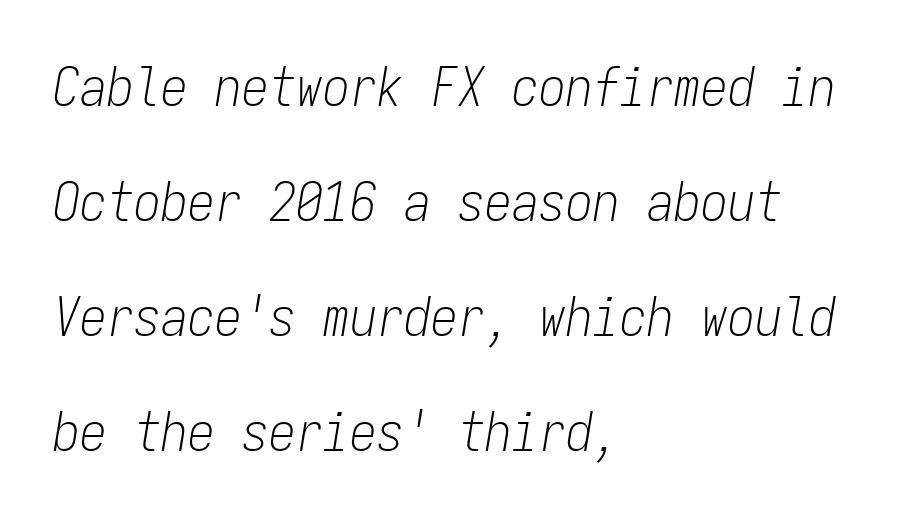
{"italic": "yes", "lean": "right", "slant_degrees": 9, "bold": "no", "weight": "light", "width": "condensed", "stroke_contrast": "low", "x_height": "medium", "monospaced": "yes", "underline": "no", "align": "left", "line_spacing": "loose", "line_spacing_ratio": 2.13, "letter_spacing": "normal", "letter_spacing_em": 0.0, "glyph_px": 54}
